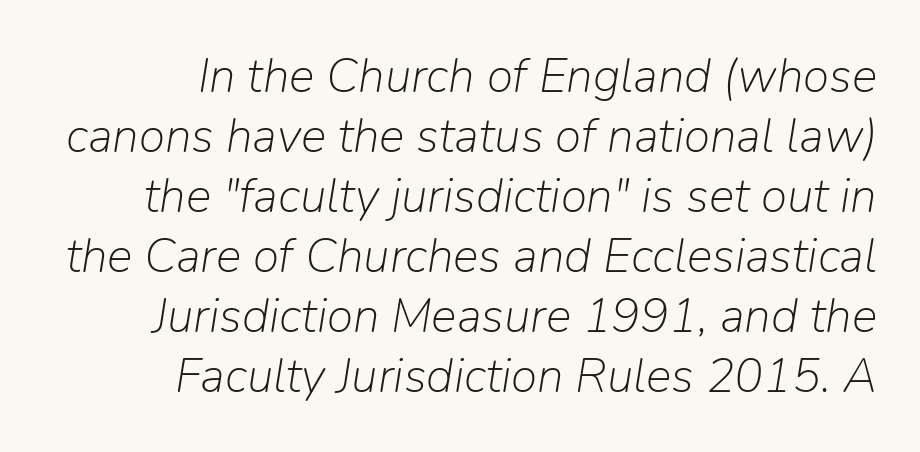
{"italic": "yes", "lean": "right", "slant_degrees": 9, "bold": "no", "weight": "light", "width": "normal", "stroke_contrast": "low", "x_height": "medium", "monospaced": "no", "underline": "no", "align": "right", "line_spacing": "normal", "line_spacing_ratio": 1.25, "letter_spacing": "normal", "letter_spacing_em": 0.0, "glyph_px": 48}
